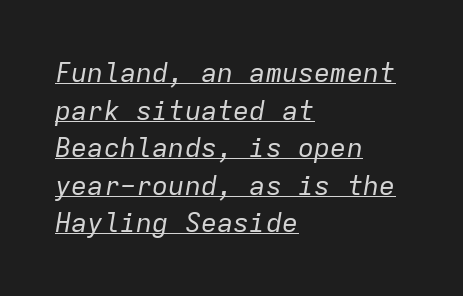
These lines were composed using italics. Reading down the column, the eye jumps a familiar distance to each next line. What decoration does the sample have? An underline. No extra tracking has been applied to these lines. This rendering uses left alignment, leaving the right contour irregular.
